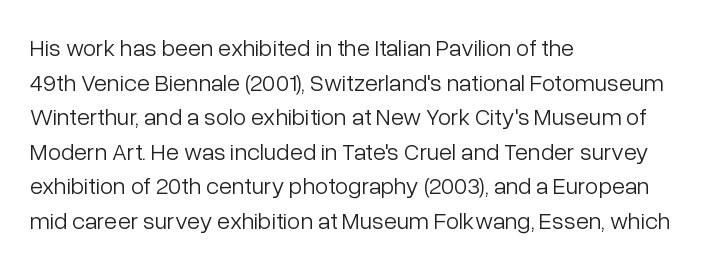
Regarding leading, the lines here are spaced in the standard way. The letters look calm and open, with moderate or lighter stems. Layout note: lines flush left. The rendering keeps characters at their native spacing. The lettering stays uniformly vertical, giving the passage a roman look. Underline: absent.
